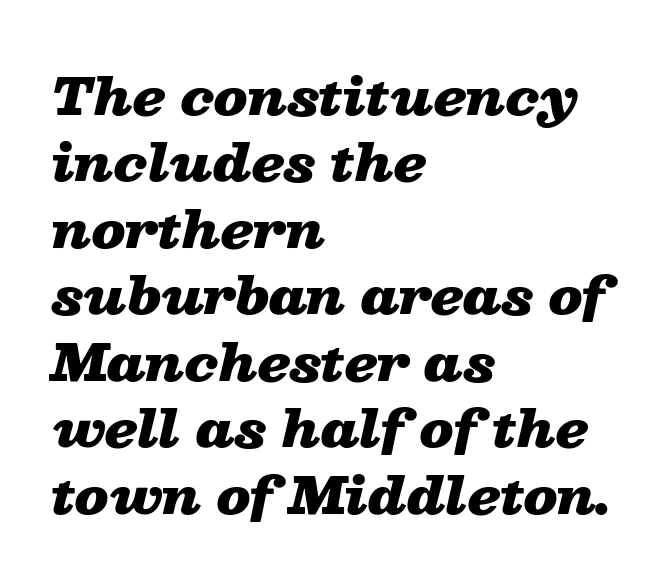
The image shows 50 px heavy, wide type, italic (leaning right); set left-aligned, normal line spacing (1.33x), normal letter spacing, not underlined; low stroke contrast and a medium x-height.
